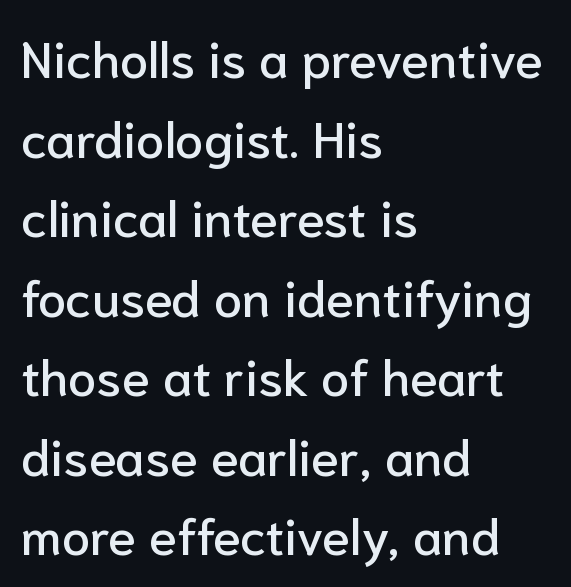
Q: Is the text italic (slanted)? A: No, it is upright.
Q: Is the typeface a serif or a sans-serif typeface? A: Sans-serif.
Q: Is the text underlined? A: No.
Q: How is the paragraph aligned? A: Left-aligned.
Q: Is the spacing between letters normal or unusually wide? A: Normal.
Q: Is the spacing between lines tight, normal or loose? A: Normal.
Q: Width (condensed, normal, or wide)? A: Normal.
Q: Stroke contrast? A: Low.
Q: x-height? A: Medium.
Q: Monospaced? A: No.
